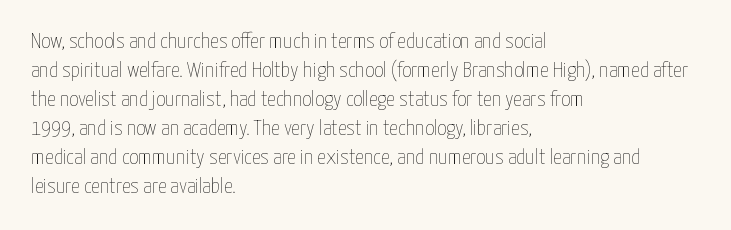
The image shows 22 px text type, upright; set left-aligned, normal line spacing (1.32x), normal letter spacing, not underlined.
